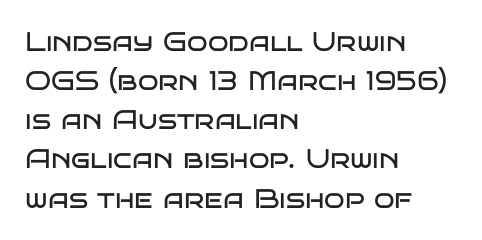
The image shows 27 px text type, upright; set left-aligned, normal line spacing (1.45x), normal letter spacing, not underlined.
